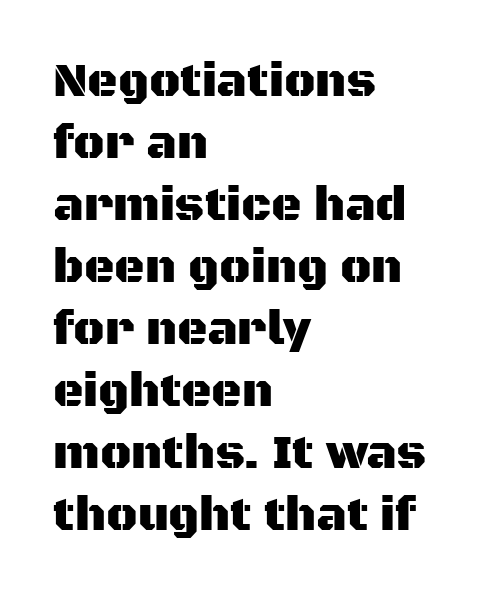
The image shows 47 px sans-serif type, upright; set left-aligned, normal line spacing (1.32x), normal letter spacing, not underlined; medium stroke contrast and a large x-height.
